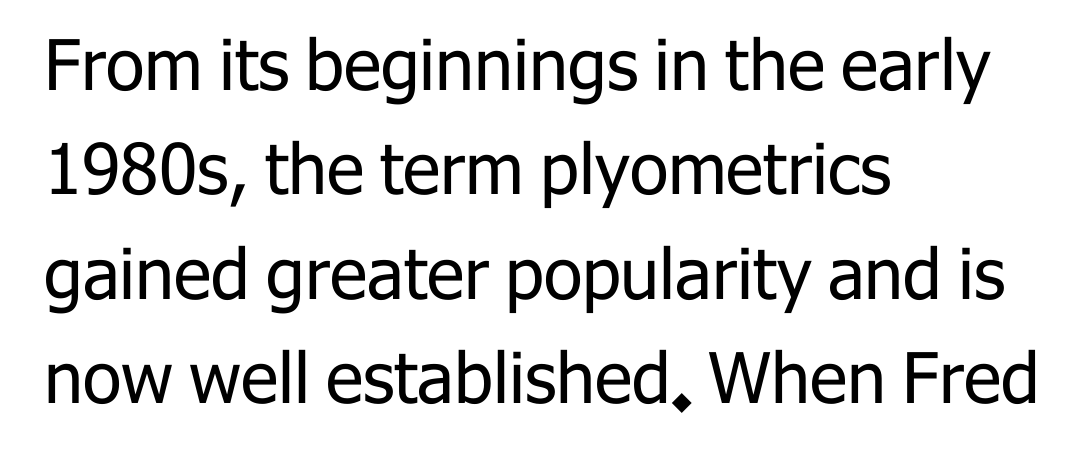
Q: Is the text bold? A: No.
Q: Is the text italic (slanted)? A: No, it is upright.
Q: Is the typeface a serif or a sans-serif typeface? A: Sans-serif.
Q: Is the text underlined? A: No.
Q: How is the paragraph aligned? A: Left-aligned.
Q: Is the spacing between letters normal or unusually wide? A: Normal.
Q: Is the spacing between lines tight, normal or loose? A: Normal.
Q: Width (condensed, normal, or wide)? A: Normal.
Q: Stroke contrast? A: Low.
Q: x-height? A: Medium.
Q: Monospaced? A: No.
